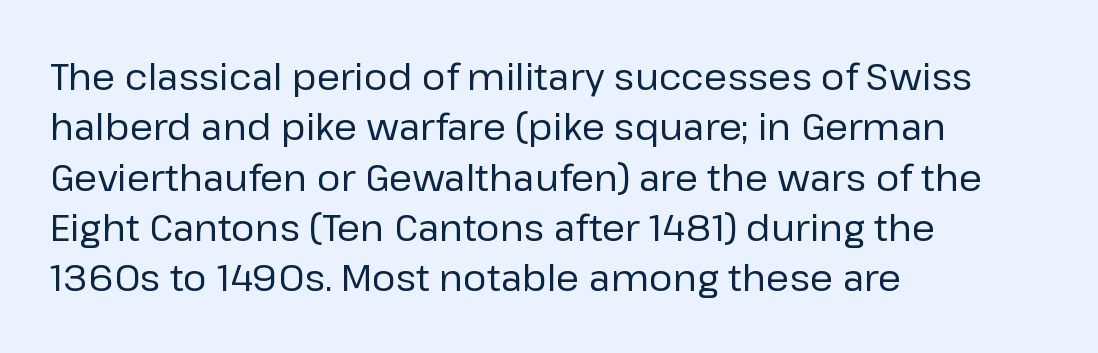
{"serif": "no", "italic": "no", "bold": "no", "weight": "regular", "width": "normal", "stroke_contrast": "low", "x_height": "medium", "monospaced": "no", "underline": "no", "align": "left", "line_spacing": "normal", "line_spacing_ratio": 1.36, "letter_spacing": "normal", "letter_spacing_em": 0.0, "glyph_px": 37}
